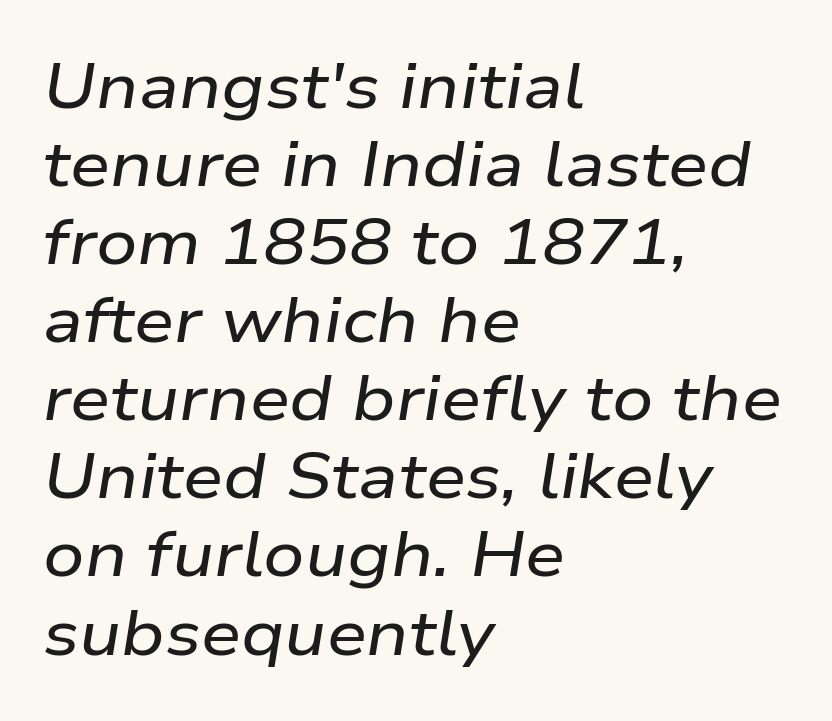
Q: Is the text italic (slanted)? A: Yes, it leans right by about 9 degrees.
Q: Is the text underlined? A: No.
Q: How is the paragraph aligned? A: Left-aligned.
Q: Is the spacing between letters normal or unusually wide? A: Normal.
Q: Width (condensed, normal, or wide)? A: Wide.
Q: Stroke contrast? A: Low.
Q: x-height? A: Medium.
Q: Monospaced? A: No.
